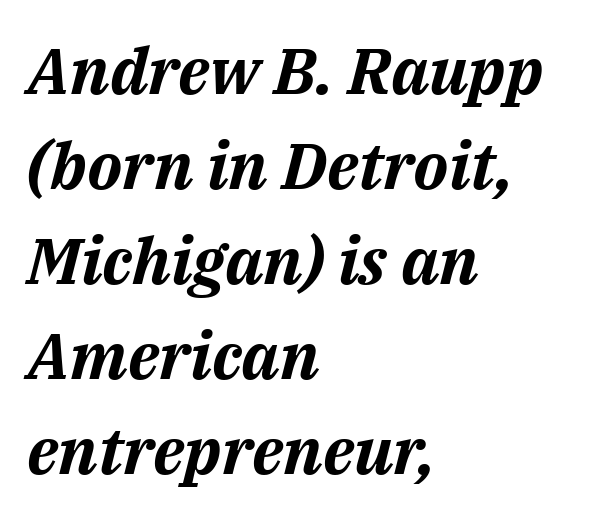
The image shows 65 px bold type, italic (leaning right); set left-aligned, normal line spacing (1.46x), normal letter spacing, not underlined; medium stroke contrast and a medium x-height.
